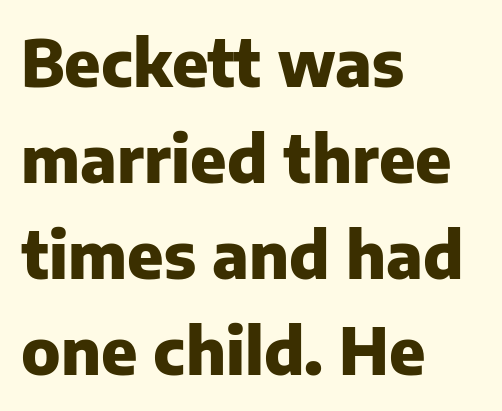
{"serif": "no", "italic": "no", "bold": "yes", "weight": "heavy", "width": "normal", "stroke_contrast": "low", "x_height": "medium", "monospaced": "no", "underline": "no", "align": "left", "line_spacing": "normal", "line_spacing_ratio": 1.5, "letter_spacing": "normal", "letter_spacing_em": 0.0, "glyph_px": 64}
